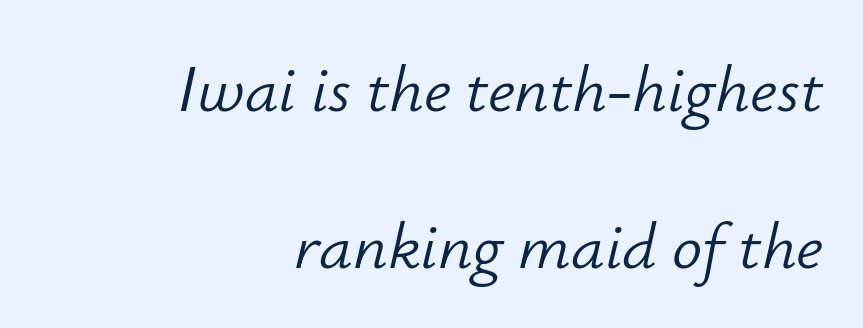
The image shows 67 px light type, italic (leaning right); set right-aligned, loose line spacing (2.34x), normal letter spacing, not underlined; low stroke contrast and a small x-height.
